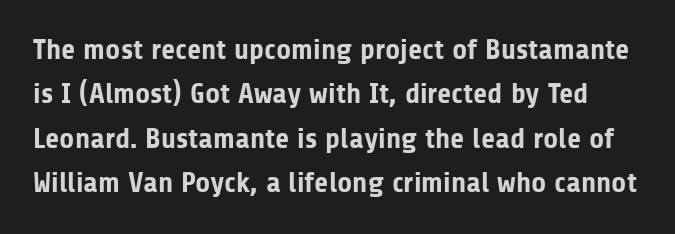
The image shows 29 px bold sans-serif type, upright; set normal line spacing (1.53x), normal letter spacing, not underlined; low stroke contrast and a medium x-height.
